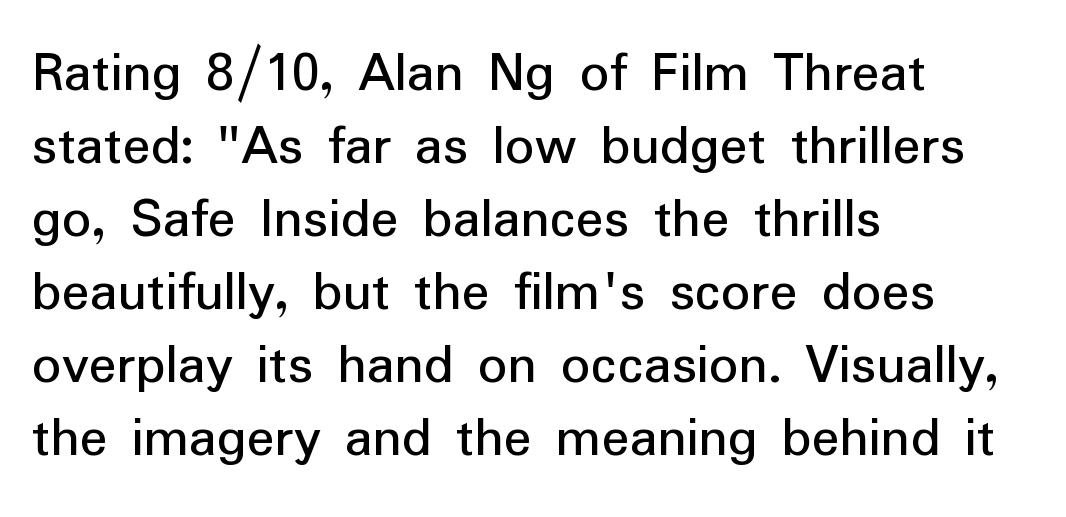
Q: Is the text bold? A: No.
Q: Is the text italic (slanted)? A: No, it is upright.
Q: Is the typeface a serif or a sans-serif typeface? A: Sans-serif.
Q: Is the text underlined? A: No.
Q: How is the paragraph aligned? A: Left-aligned.
Q: Is the spacing between letters normal or unusually wide? A: Normal.
Q: Is the spacing between lines tight, normal or loose? A: Normal.
Q: Width (condensed, normal, or wide)? A: Normal.
Q: Stroke contrast? A: Low.
Q: x-height? A: Medium.
Q: Monospaced? A: No.
